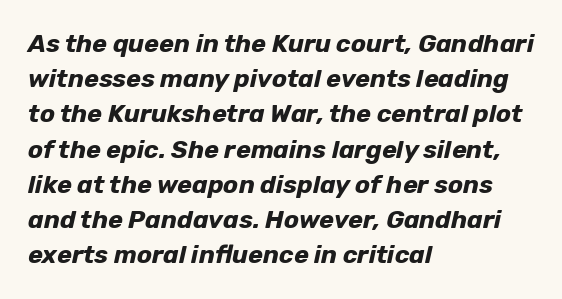
{"italic": "yes", "lean": "right", "slant_degrees": 12, "bold": "yes", "underline": "no", "align": "left", "line_spacing": "normal", "line_spacing_ratio": 1.41, "letter_spacing": "normal", "letter_spacing_em": 0.0, "glyph_px": 25}
